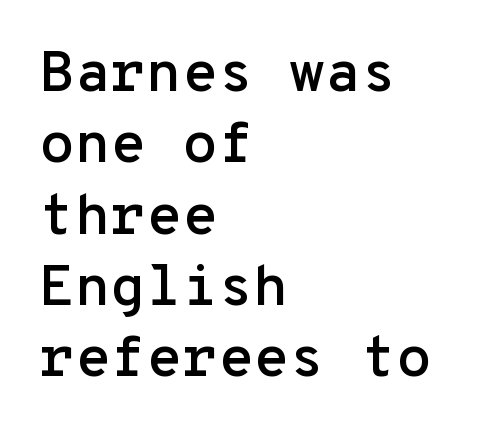
Lines of text with bare space underneath. Visually the block forms a straight wall on the left and a jagged coastline on the right. Ascenders rise straight up at ninety degrees. Note: no serifs on the glyphs. Each letter, wide or thin by design, is forced into the same width here. Between one letter and the next there's only the usual sliver of space.
